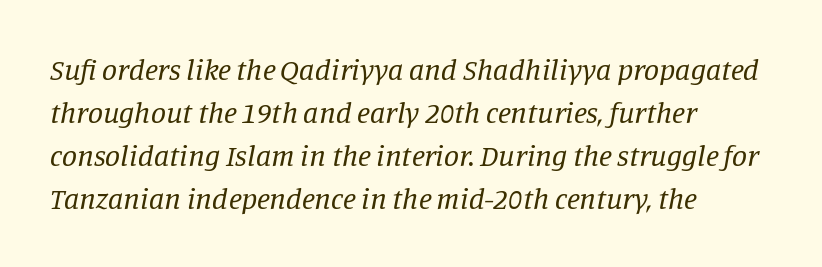
In terms of letterspacing, this is plain default setting. Compared with ordinary roman type, these characters are visibly tilted. Vertical stems look standard width or narrower in stroke. The glyphs in this specimen are seriffed. A typesetter would call this proportional, since set widths differ per character. This sample is left-justified, so line endings fall wherever the words run out.
